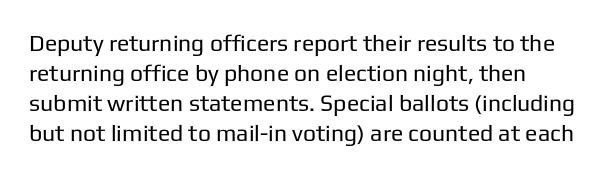
The lines are quadded left. The font sits on the lighter half of the weight spectrum, regular included. Tracking here is standard; glyphs follow each other at the usual distance. Italic? Not at all — the glyphs are vertical. Rule under the text: the space is simply empty.
